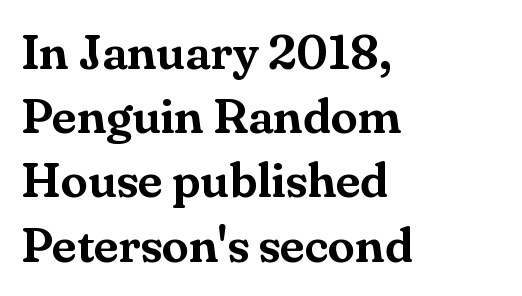
Q: Is the text italic (slanted)? A: No, it is upright.
Q: Is the typeface a serif or a sans-serif typeface? A: Serif.
Q: Is the text underlined? A: No.
Q: How is the paragraph aligned? A: Left-aligned.
Q: Is the spacing between letters normal or unusually wide? A: Normal.
Q: Is the spacing between lines tight, normal or loose? A: Normal.
Q: Width (condensed, normal, or wide)? A: Normal.
Q: Stroke contrast? A: Medium.
Q: x-height? A: Small.
Q: Monospaced? A: No.
